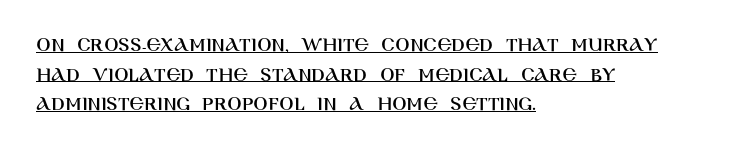
The image shows 21 px text type, upright; set left-aligned, normal line spacing (1.41x), normal letter spacing, underlined.
